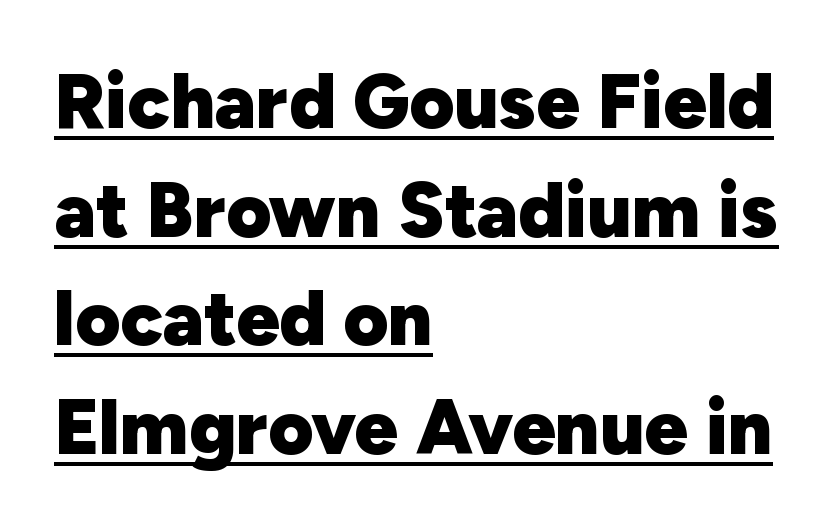
{"serif": "no", "italic": "no", "bold": "yes", "weight": "heavy", "width": "normal", "stroke_contrast": "low", "x_height": "medium", "monospaced": "no", "underline": "yes", "align": "left", "line_spacing": "normal", "line_spacing_ratio": 1.41, "letter_spacing": "normal", "letter_spacing_em": 0.0, "glyph_px": 77}
